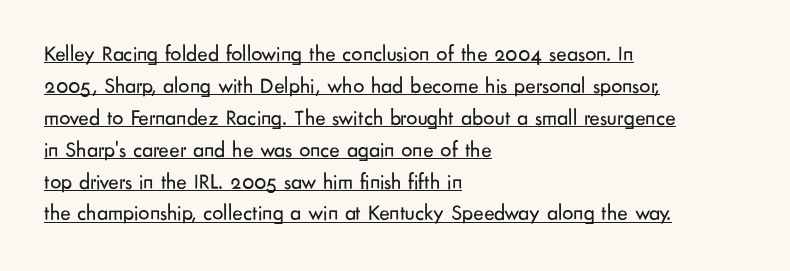
Regarding leading, the lines here are spaced in the standard way. Inter-character spacing is left at the font's built-in metrics. The rendered words wear a rule along their underside. Weight: not bold — regular or lighter.
